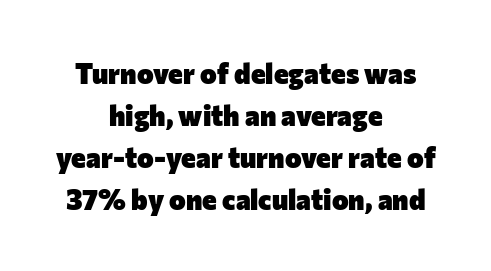
{"serif": "no", "italic": "no", "bold": "yes", "weight": "heavy", "width": "normal", "stroke_contrast": "low", "x_height": "medium", "monospaced": "no", "underline": "no", "align": "center", "line_spacing": "normal", "line_spacing_ratio": 1.5, "letter_spacing": "normal", "letter_spacing_em": 0.0, "glyph_px": 28}
